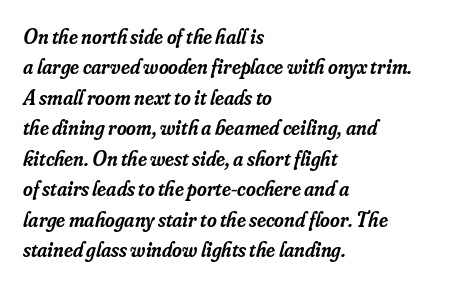
{"italic": "yes", "lean": "right", "slant_degrees": 16, "bold": "semi", "underline": "no", "align": "left", "line_spacing": "normal", "line_spacing_ratio": 1.45, "letter_spacing": "normal", "letter_spacing_em": 0.0, "glyph_px": 21}
